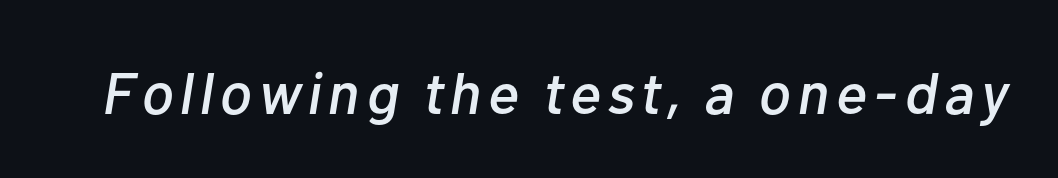
The image shows 59 px text type, italic (leaning right); set not underlined; low stroke contrast and a medium x-height.
